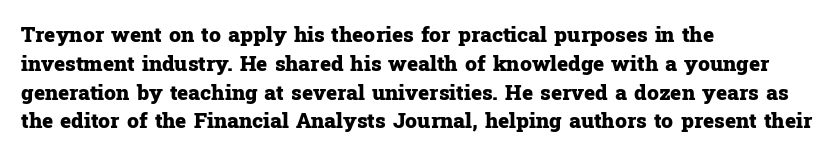
{"italic": "no", "bold": "yes", "underline": "no", "align": "left", "line_spacing": "normal", "line_spacing_ratio": 1.37, "letter_spacing": "normal", "letter_spacing_em": 0.0, "glyph_px": 21}
